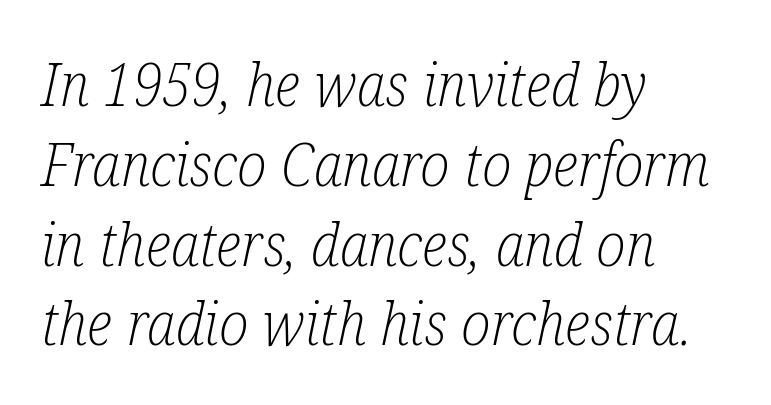
The image shows 60 px light, condensed serif type, italic (leaning right); set left-aligned, normal line spacing (1.33x), normal letter spacing, not underlined; low stroke contrast and a medium x-height.
